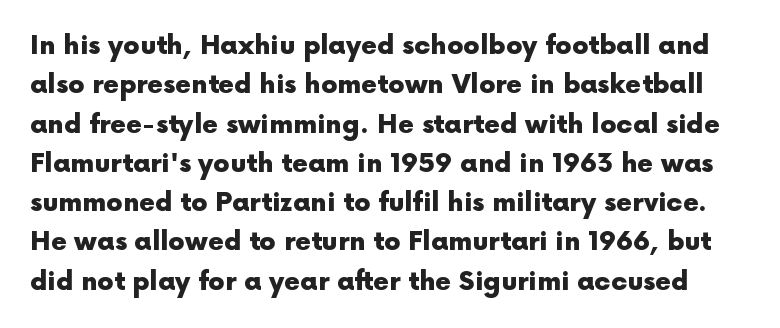
Q: Is the text bold? A: Yes.
Q: Is the text italic (slanted)? A: No, it is upright.
Q: Is the text underlined? A: No.
Q: Is the spacing between letters normal or unusually wide? A: Normal.
Q: Is the spacing between lines tight, normal or loose? A: Normal.
